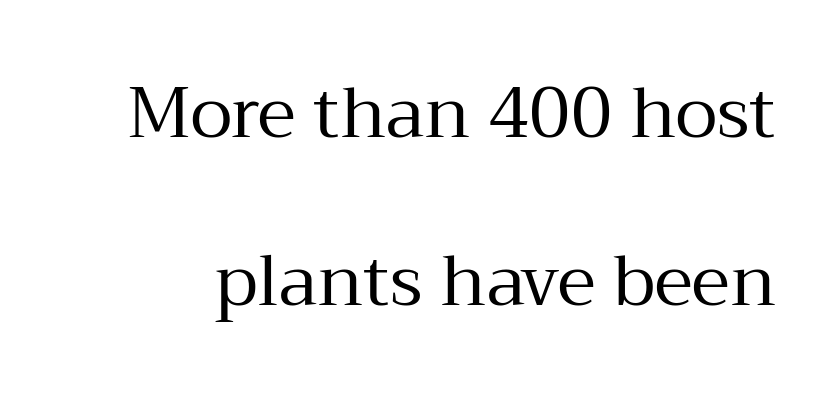
Q: Is the text bold? A: No.
Q: Is the text italic (slanted)? A: No, it is upright.
Q: Is the typeface a serif or a sans-serif typeface? A: Serif.
Q: Is the text underlined? A: No.
Q: Is the spacing between letters normal or unusually wide? A: Normal.
Q: Is the spacing between lines tight, normal or loose? A: Loose.
Q: Width (condensed, normal, or wide)? A: Normal.
Q: Stroke contrast? A: Medium.
Q: x-height? A: Medium.
Q: Monospaced? A: No.
